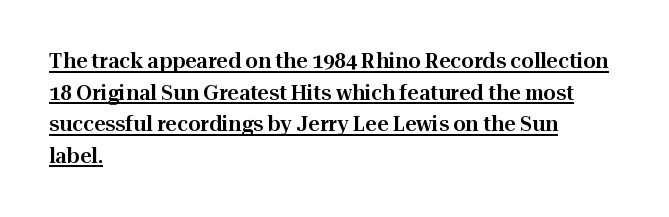
The typesetter chose a ragged-right arrangement here. The rendered words wear a rule along their underside. This block has exactly the height ordinary leading produces. You could call the tracking neutral — neither tight nor loose. The lettering stays uniformly vertical, giving the passage a roman look.
